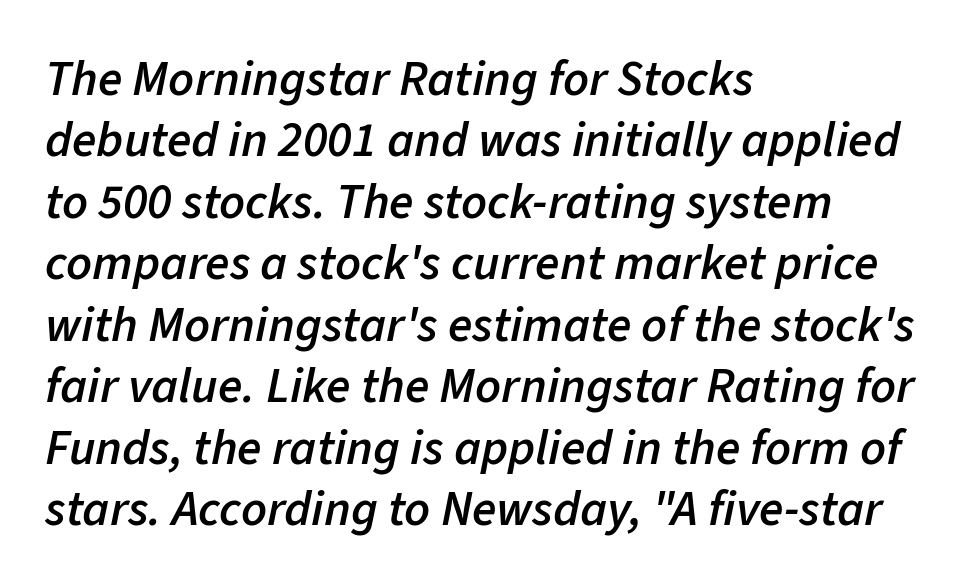
Each row of text sits above clean, open space. The text carries the slant typical of an italic or oblique font. Stroke thickness is moderately raised; the sample reads as semibold. Looks like regular typesetting: each glyph gets only the width it needs. These lines keep a tight, regular rhythm from letter to letter. Horizontally, the lines are justified to the leading edge only.
